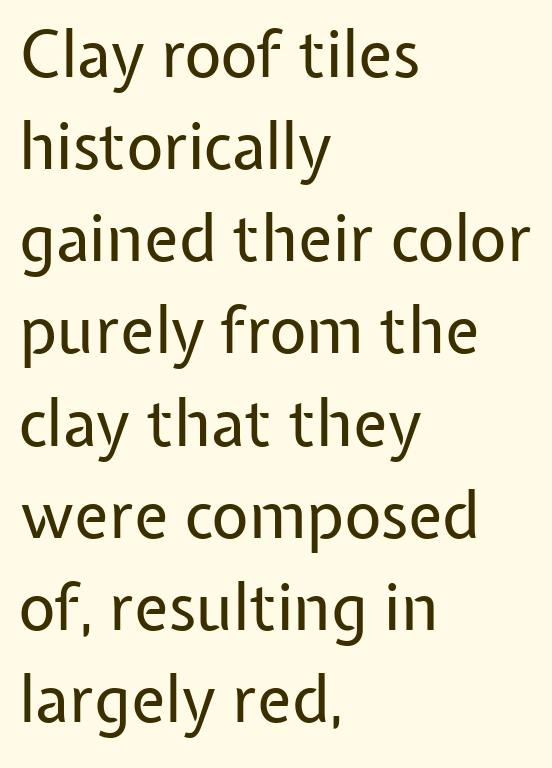
{"serif": "no", "italic": "no", "bold": "no", "weight": "regular", "width": "normal", "stroke_contrast": "low", "x_height": "medium", "monospaced": "no", "underline": "no", "align": "left", "line_spacing": "normal", "line_spacing_ratio": 1.44, "letter_spacing": "normal", "letter_spacing_em": 0.0, "glyph_px": 64}
